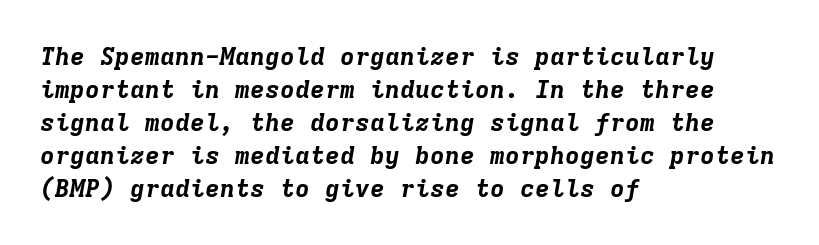
{"italic": "yes", "lean": "right", "slant_degrees": 9, "bold": "yes", "underline": "no", "align": "left", "line_spacing": "normal", "line_spacing_ratio": 1.32, "letter_spacing": "normal", "letter_spacing_em": 0.0, "glyph_px": 25}
